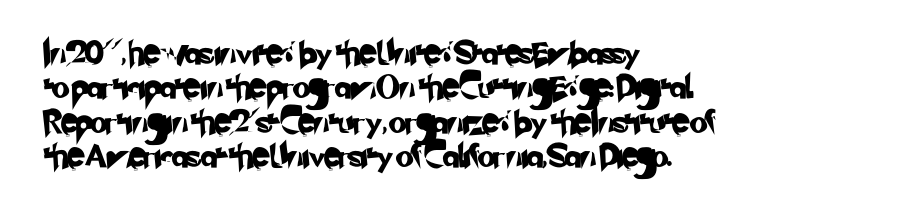
A clean baseline with only descenders dipping below it. Here the glyphs are tracked normally, forming tight word shapes. The typesetter chose a ragged-right arrangement here. Normally led — the rows are evenly, conventionally spaced.
